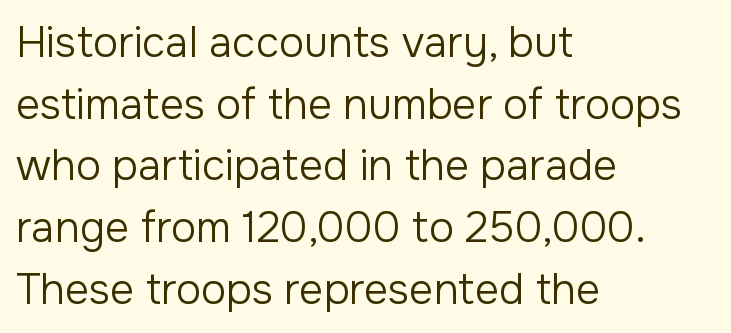
Q: Is the text bold? A: No.
Q: Is the text italic (slanted)? A: No, it is upright.
Q: Is the typeface a serif or a sans-serif typeface? A: Sans-serif.
Q: Is the text underlined? A: No.
Q: How is the paragraph aligned? A: Left-aligned.
Q: Is the spacing between letters normal or unusually wide? A: Normal.
Q: Is the spacing between lines tight, normal or loose? A: Normal.
Q: Width (condensed, normal, or wide)? A: Normal.
Q: Stroke contrast? A: Low.
Q: x-height? A: Medium.
Q: Monospaced? A: No.
